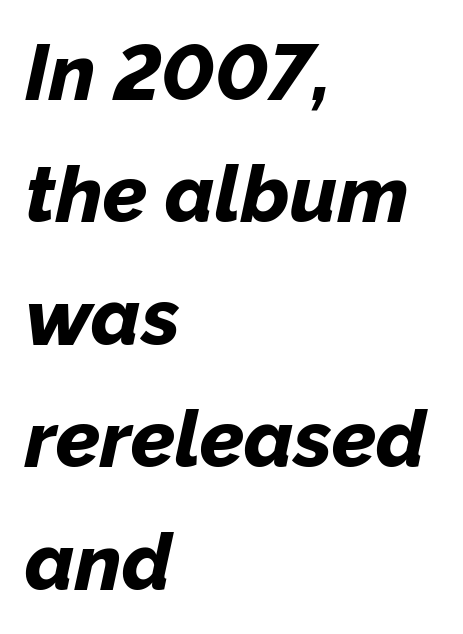
{"italic": "yes", "lean": "right", "slant_degrees": 12, "bold": "yes", "weight": "bold", "width": "normal", "stroke_contrast": "low", "x_height": "medium", "monospaced": "no", "underline": "no", "align": "left", "line_spacing": "normal", "line_spacing_ratio": 1.55, "letter_spacing": "normal", "letter_spacing_em": 0.0, "glyph_px": 79}
